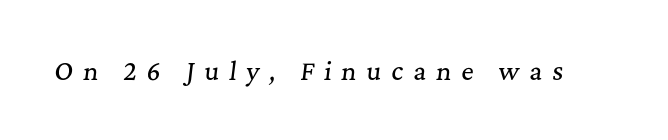
Q: Is the text italic (slanted)? A: Yes, it leans right by about 7 degrees.
Q: Is the text underlined? A: No.
Q: Is the spacing between letters normal or unusually wide? A: Unusually wide.
